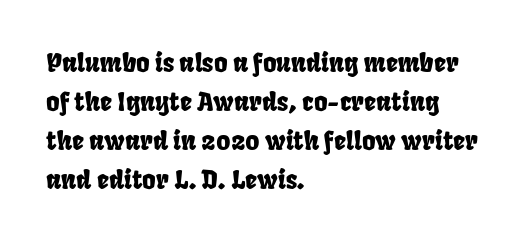
{"underline": "no", "align": "left", "line_spacing": "normal", "line_spacing_ratio": 1.5, "letter_spacing": "normal", "letter_spacing_em": 0.0, "glyph_px": 26}
